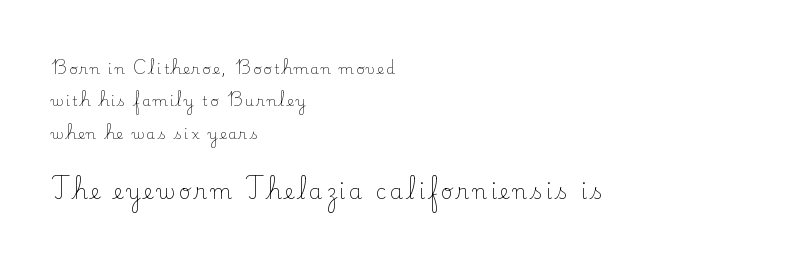
The image shows 21 px text type, upright; set left-aligned, loose line spacing (2.32x), not underlined; the second (bottom) block is 1.5x larger.
